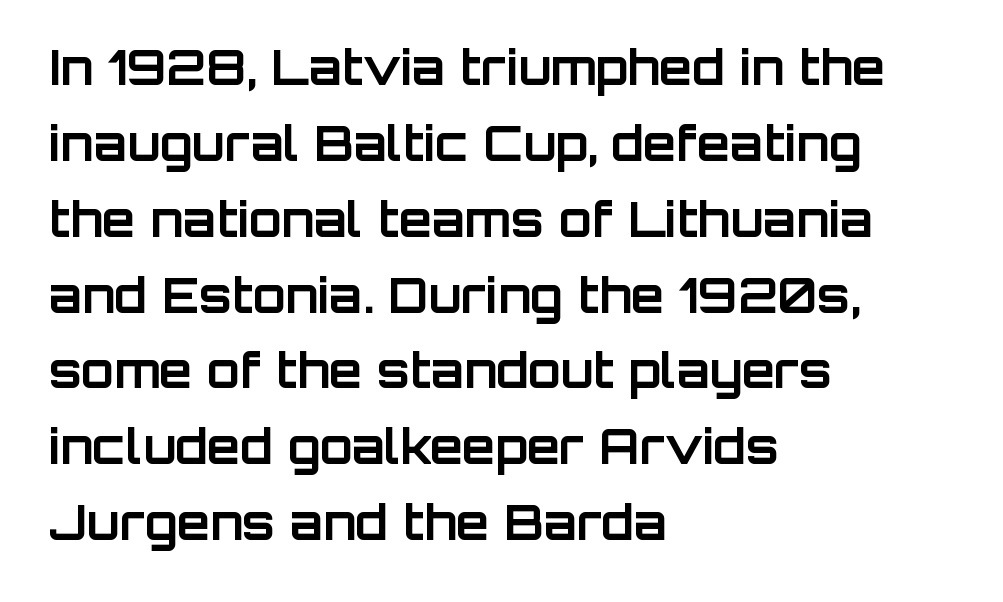
The image shows 48 px bold sans-serif type, upright; set left-aligned, normal line spacing (1.58x), normal letter spacing, not underlined; low stroke contrast and a large x-height.
